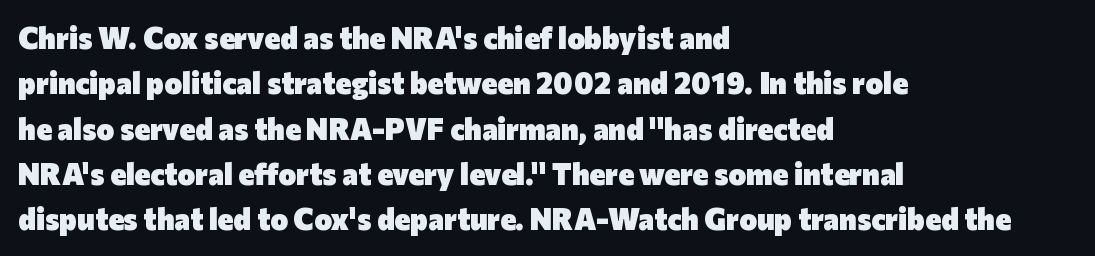
The image shows 30 px heavy sans-serif type, upright; set left-aligned, normal line spacing (1.51x), normal letter spacing, not underlined; low stroke contrast and a medium x-height.
